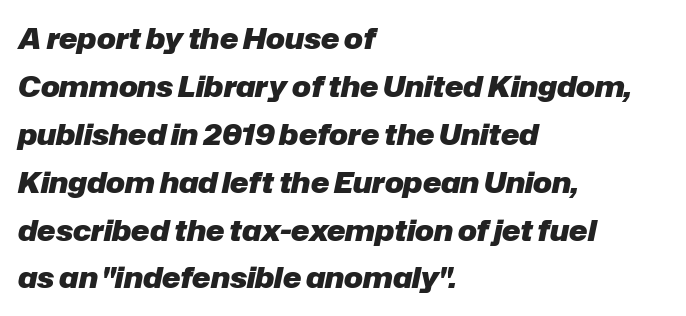
Q: Is the text bold? A: Yes.
Q: Is the text italic (slanted)? A: Yes, it leans right by about 12 degrees.
Q: Is the text underlined? A: No.
Q: How is the paragraph aligned? A: Left-aligned.
Q: Is the spacing between letters normal or unusually wide? A: Normal.
Q: Width (condensed, normal, or wide)? A: Normal.
Q: Stroke contrast? A: Low.
Q: x-height? A: Medium.
Q: Monospaced? A: No.
